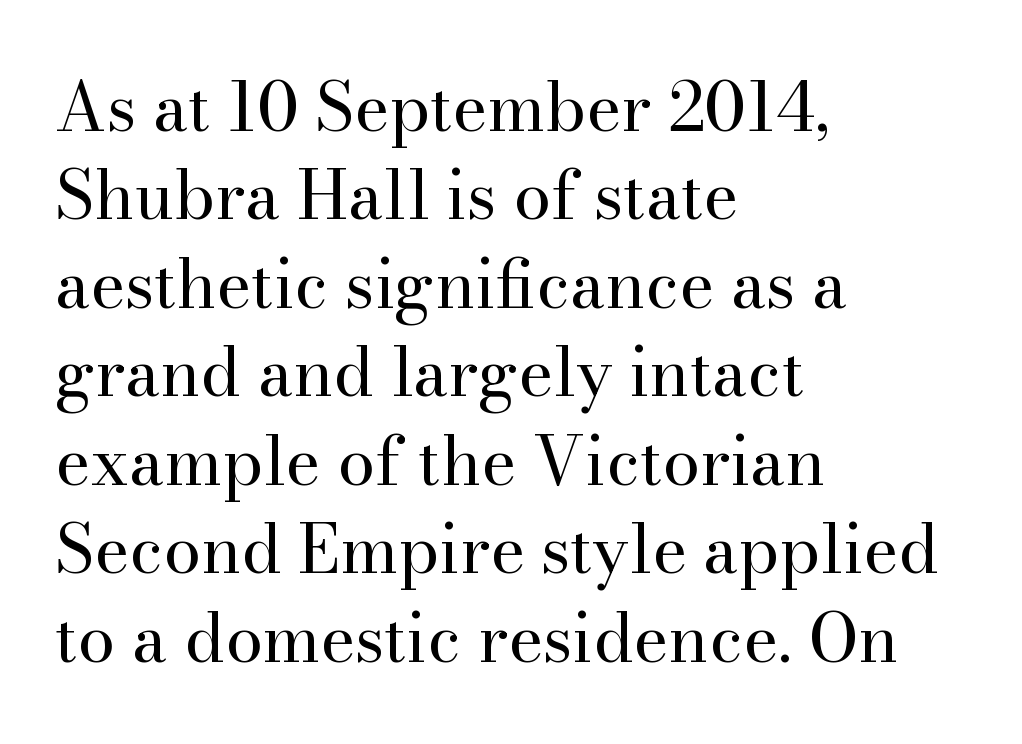
{"serif": "yes", "italic": "no", "bold": "no", "weight": "regular", "width": "normal", "stroke_contrast": "high", "x_height": "small", "monospaced": "no", "underline": "no", "align": "left", "line_spacing": "normal", "line_spacing_ratio": 1.32, "letter_spacing": "normal", "letter_spacing_em": 0.0, "glyph_px": 67}
